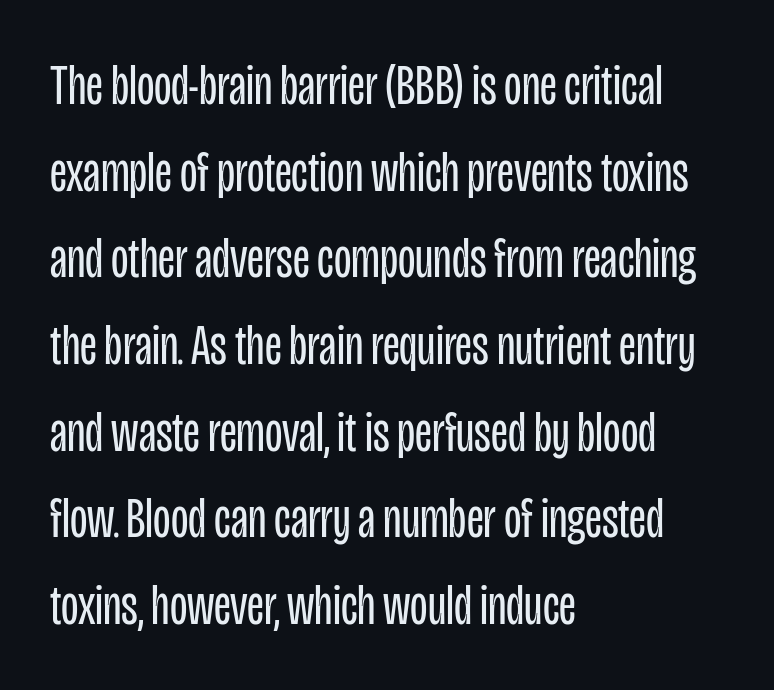
Stroke terminals: plain, sans-serif. Bold? No — there's no thickening of the strokes. The area under the type is left untouched. Tracking here is standard; glyphs follow each other at the usual distance.
